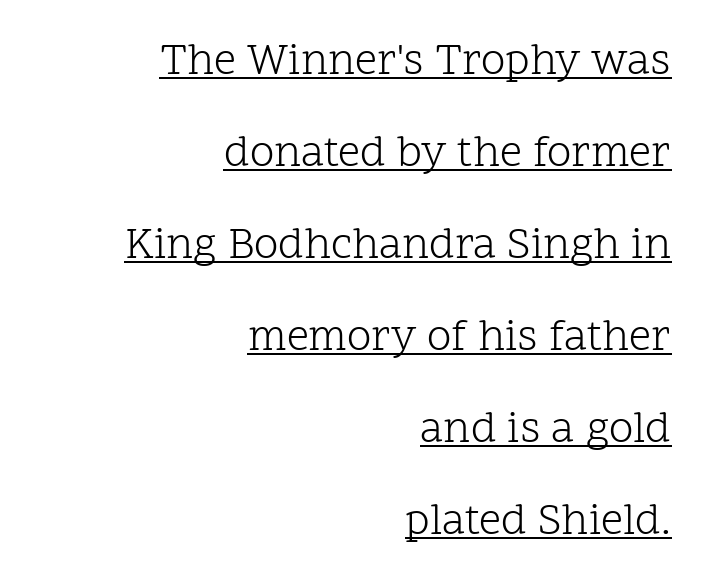
Notice how the stems are strictly vertical — no italics here. Compared with undecorated copy, this sample adds a rule below the words. Reading down the block, your eye finds every line finishing at a fixed right position. Is there much room between lines? Yes — plenty of vertical air separates them. Stroke mass is kept to a normal reading level or below. Examine the stroke ends and you'll spot serifs.
